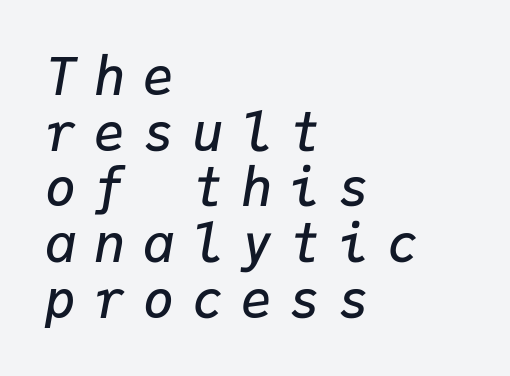
Q: Is the text bold? A: Semi-bold.
Q: Is the text italic (slanted)? A: Yes, it leans right by about 9 degrees.
Q: Is the text underlined? A: No.
Q: How is the paragraph aligned? A: Left-aligned.
Q: Is the spacing between letters normal or unusually wide? A: Unusually wide.
Q: Is the spacing between lines tight, normal or loose? A: Tight.
Q: Width (condensed, normal, or wide)? A: Normal.
Q: Stroke contrast? A: Low.
Q: x-height? A: Medium.
Q: Monospaced? A: Yes.
